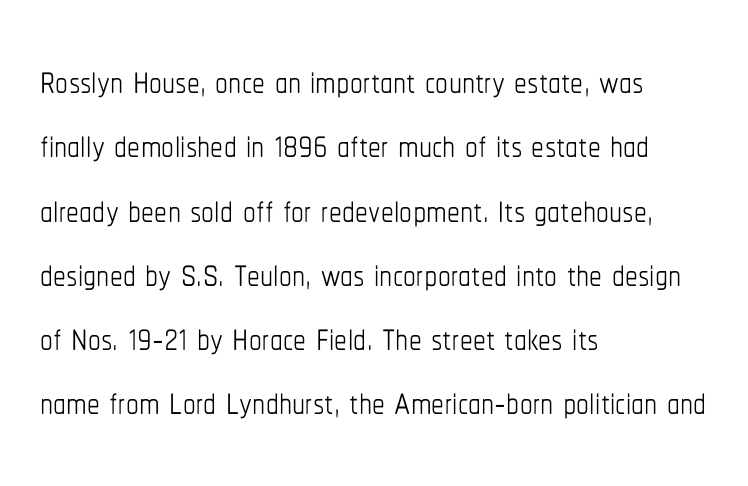
Q: Is the text bold? A: No.
Q: Is the text italic (slanted)? A: No, it is upright.
Q: Is the text underlined? A: No.
Q: How is the paragraph aligned? A: Left-aligned.
Q: Is the spacing between letters normal or unusually wide? A: Normal.
Q: Is the spacing between lines tight, normal or loose? A: Normal.
Q: Width (condensed, normal, or wide)? A: Condensed.
Q: Stroke contrast? A: Low.
Q: x-height? A: Medium.
Q: Monospaced? A: No.
